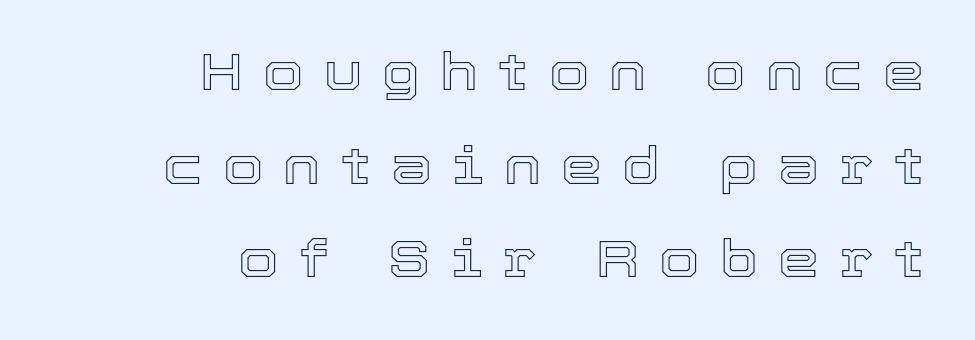
{"italic": "no", "width": "normal", "x_height": "medium", "monospaced": "no", "underline": "no", "align": "right", "line_spacing_ratio": 1.8, "letter_spacing": "wide", "letter_spacing_em": 0.39, "glyph_px": 52}
